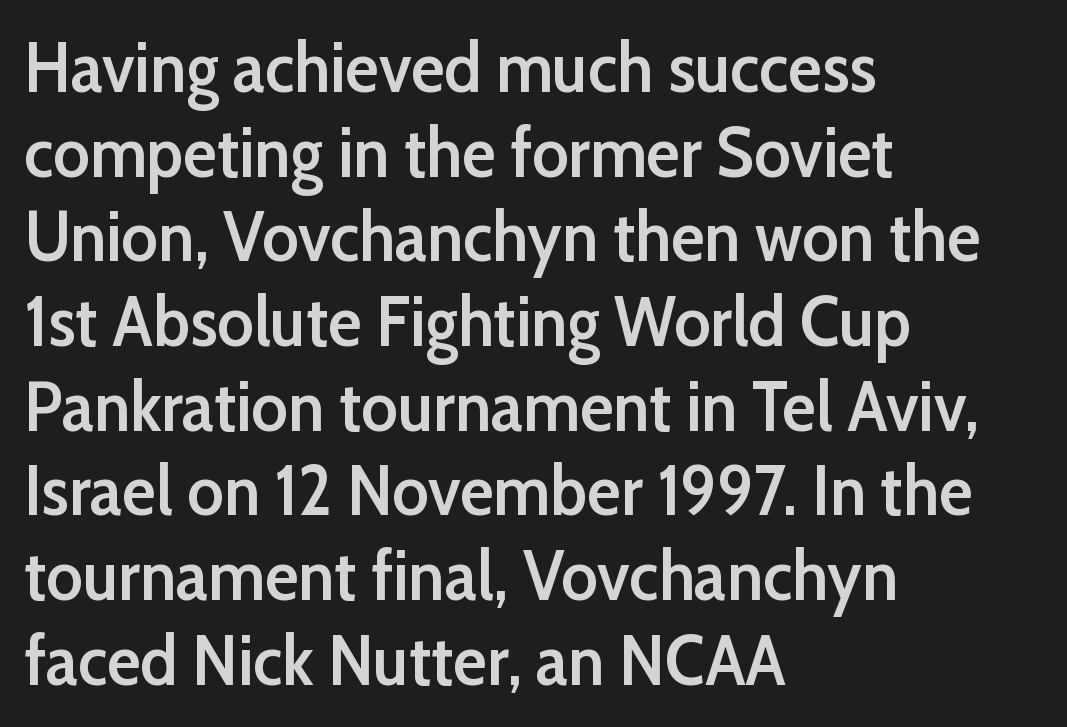
Q: Is the text bold? A: Semi-bold.
Q: Is the text italic (slanted)? A: No, it is upright.
Q: Is the typeface a serif or a sans-serif typeface? A: Sans-serif.
Q: Is the text underlined? A: No.
Q: How is the paragraph aligned? A: Left-aligned.
Q: Is the spacing between letters normal or unusually wide? A: Normal.
Q: Width (condensed, normal, or wide)? A: Normal.
Q: Stroke contrast? A: Low.
Q: x-height? A: Medium.
Q: Monospaced? A: No.
